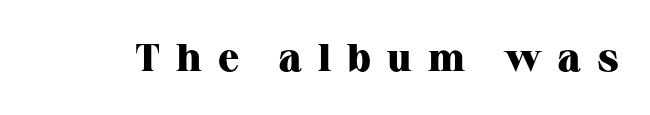
The image shows 39 px heavy serif type, upright; set unusually wide letter spacing (+0.41 em), not underlined; high stroke contrast and a medium x-height.
